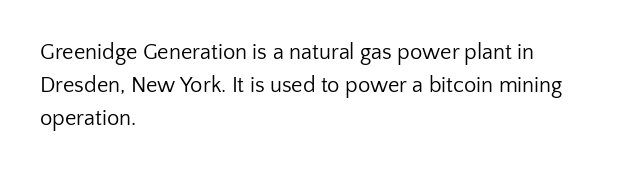
{"italic": "no", "bold": "no", "underline": "no", "align": "left", "line_spacing": "normal", "line_spacing_ratio": 1.51, "letter_spacing": "normal", "letter_spacing_em": 0.0, "glyph_px": 22}
